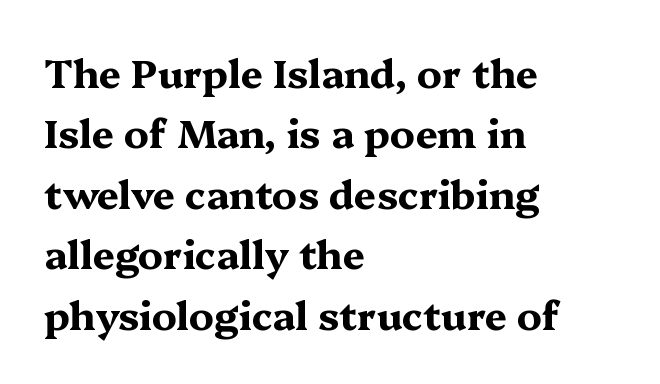
Q: Is the text bold? A: Yes.
Q: Is the text italic (slanted)? A: No, it is upright.
Q: Is the typeface a serif or a sans-serif typeface? A: Serif.
Q: Is the text underlined? A: No.
Q: How is the paragraph aligned? A: Left-aligned.
Q: Is the spacing between letters normal or unusually wide? A: Normal.
Q: Is the spacing between lines tight, normal or loose? A: Normal.
Q: Width (condensed, normal, or wide)? A: Wide.
Q: Stroke contrast? A: Medium.
Q: x-height? A: Medium.
Q: Monospaced? A: No.
